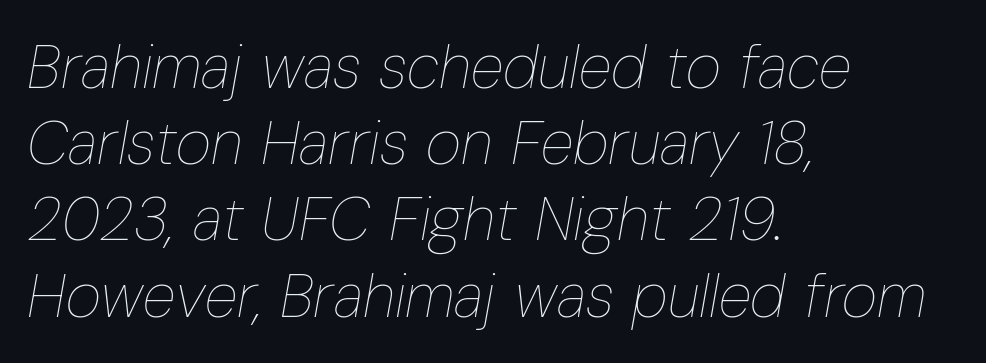
{"italic": "yes", "lean": "right", "slant_degrees": 10, "bold": "no", "weight": "thin", "width": "condensed", "stroke_contrast": "low", "x_height": "medium", "monospaced": "no", "underline": "no", "align": "left", "line_spacing": "normal", "line_spacing_ratio": 1.25, "letter_spacing": "normal", "letter_spacing_em": 0.0, "glyph_px": 61}
